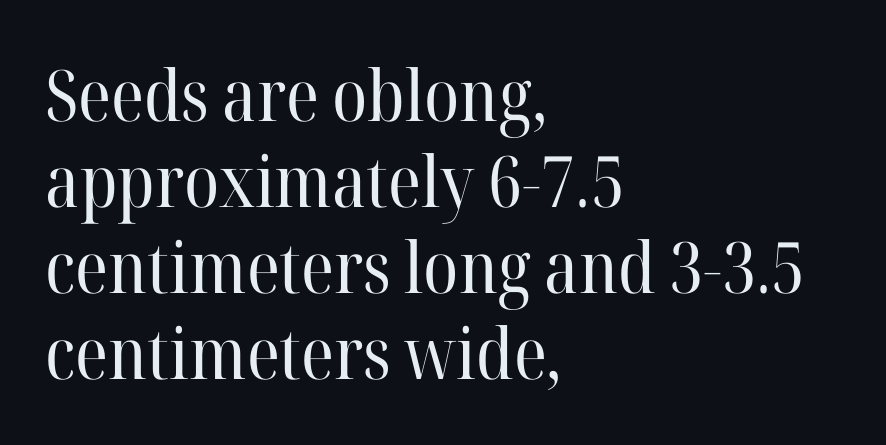
{"serif": "yes", "italic": "no", "bold": "no", "weight": "regular", "width": "normal", "stroke_contrast": "high", "x_height": "medium", "monospaced": "no", "underline": "no", "align": "left", "line_spacing_ratio": 1.21, "letter_spacing": "normal", "letter_spacing_em": 0.0, "glyph_px": 71}
